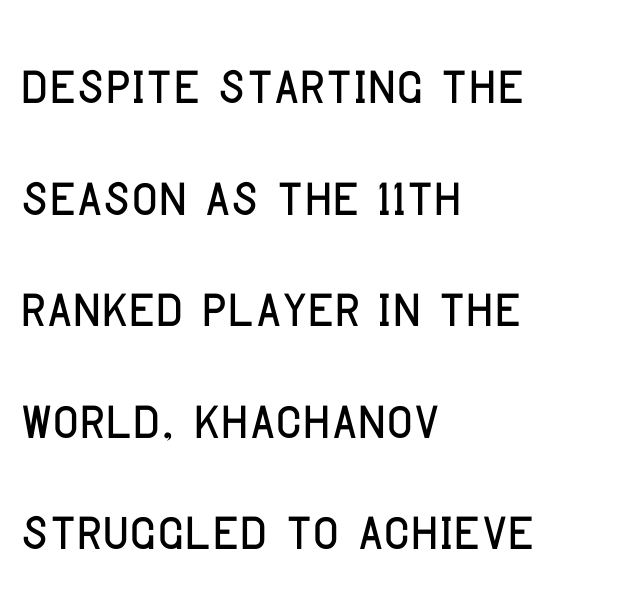
The image shows 72 px condensed sans-serif type, upright; set left-aligned, normal line spacing (1.55x), normal letter spacing, not underlined; low stroke contrast and a large x-height.
